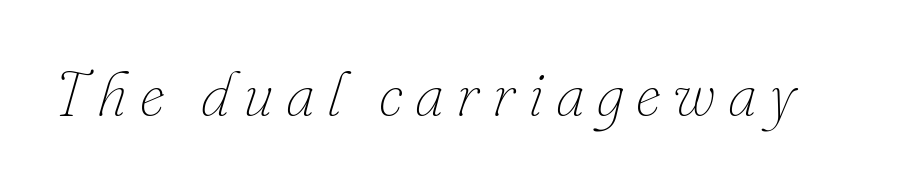
The image shows 63 px thin type, italic (leaning right); set unusually wide letter spacing (+0.2 em), not underlined; low stroke contrast and a small x-height.
